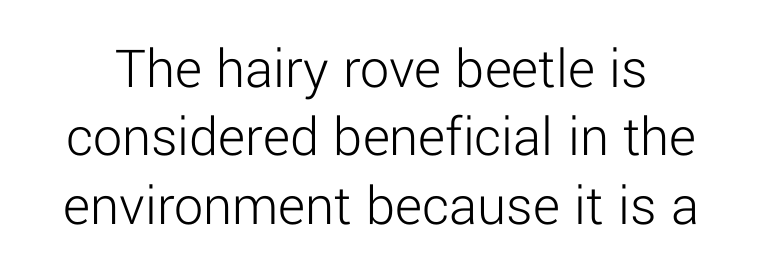
The image shows 58 px light sans-serif type, upright; set line spacing 1.18x, normal letter spacing, not underlined; low stroke contrast and a medium x-height.
